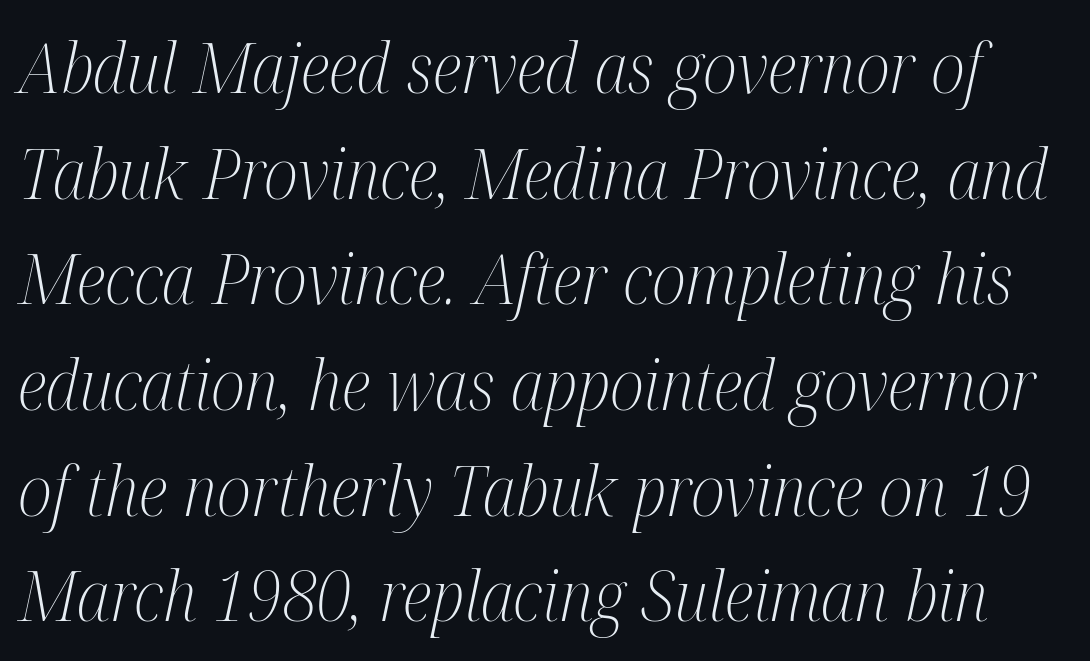
The image shows 70 px light, condensed serif type, italic (leaning right); set normal line spacing (1.51x), normal letter spacing, not underlined; medium stroke contrast and a medium x-height.
